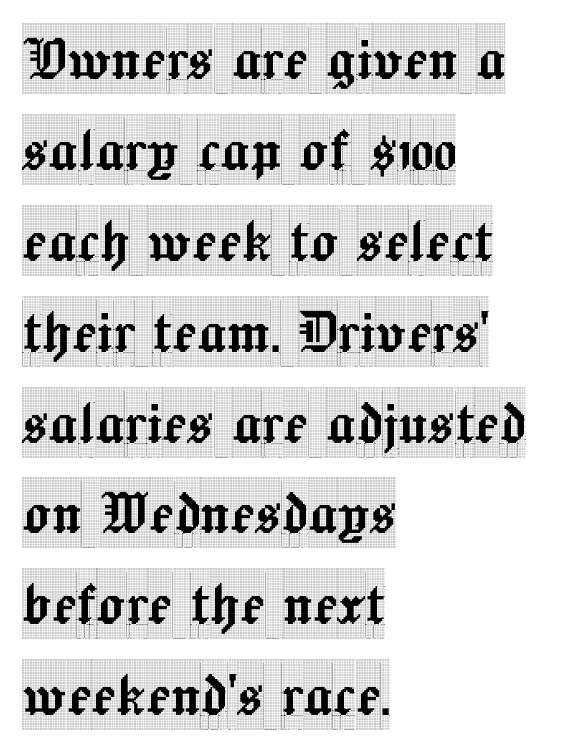
{"serif": "yes", "italic": "no", "width": "condensed", "x_height": "large", "monospaced": "no", "underline": "no", "align": "left", "line_spacing": "normal", "line_spacing_ratio": 1.28, "letter_spacing": "normal", "letter_spacing_em": 0.0, "glyph_px": 71}
